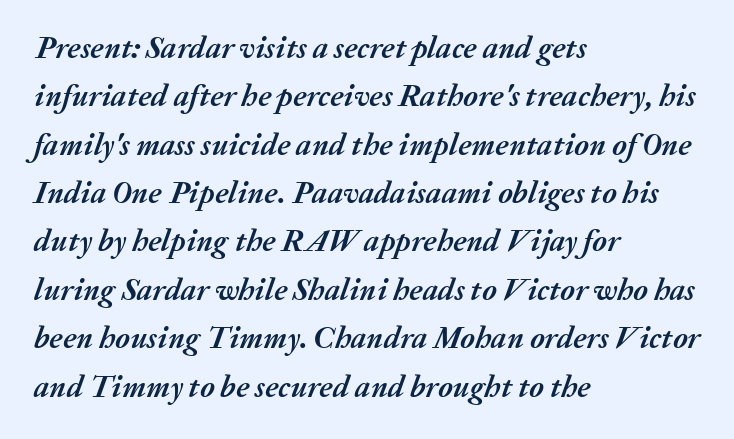
{"italic": "yes", "lean": "right", "slant_degrees": 20, "bold": "yes", "weight": "semibold", "width": "normal", "stroke_contrast": "medium", "x_height": "medium", "monospaced": "no", "underline": "no", "align": "left", "line_spacing": "normal", "line_spacing_ratio": 1.56, "letter_spacing": "normal", "letter_spacing_em": 0.0, "glyph_px": 31}
